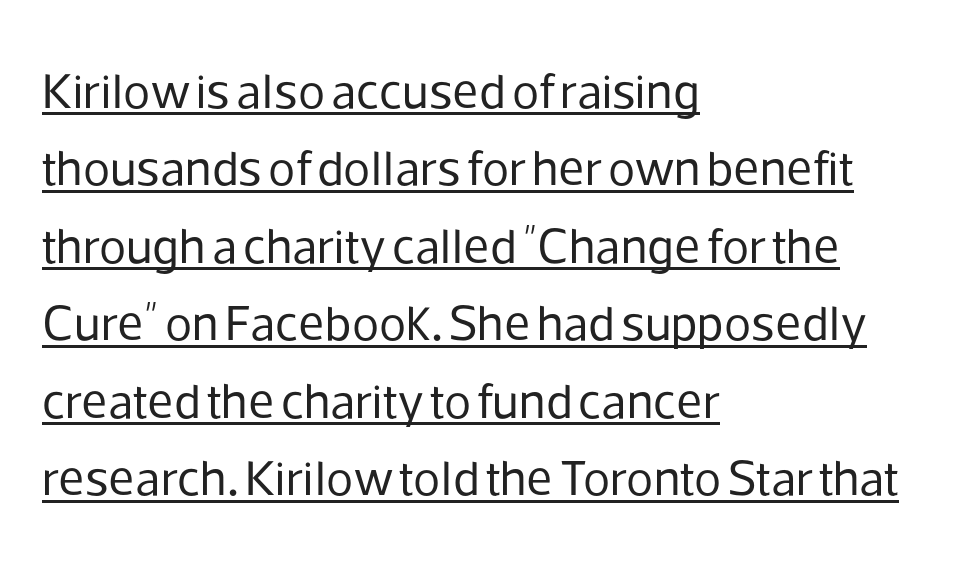
{"serif": "no", "italic": "no", "bold": "no", "weight": "regular", "width": "normal", "stroke_contrast": "low", "x_height": "medium", "monospaced": "no", "underline": "yes", "align": "left", "line_spacing": "normal", "line_spacing_ratio": 1.55, "letter_spacing": "normal", "letter_spacing_em": 0.0, "glyph_px": 50}
